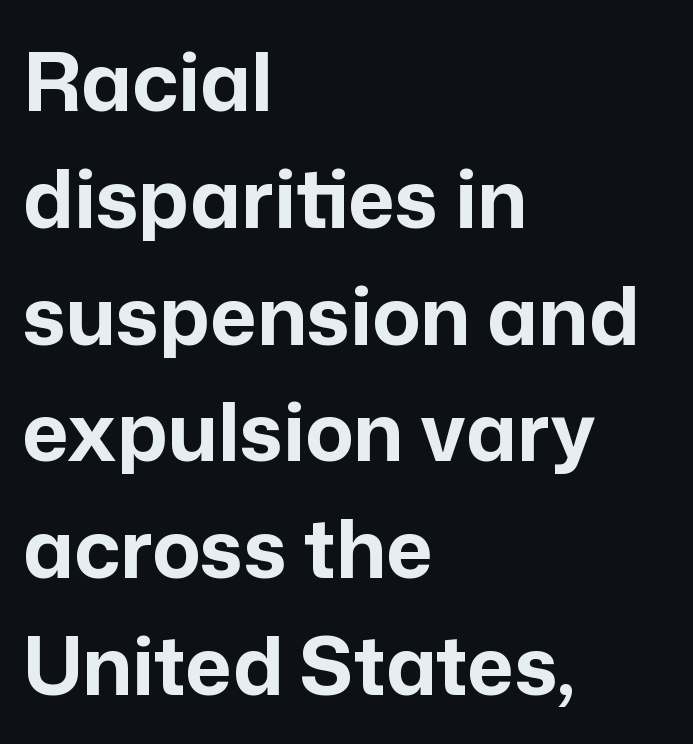
The image shows 80 px bold sans-serif type, upright; set left-aligned, normal line spacing (1.46x), normal letter spacing, not underlined; low stroke contrast and a medium x-height.
